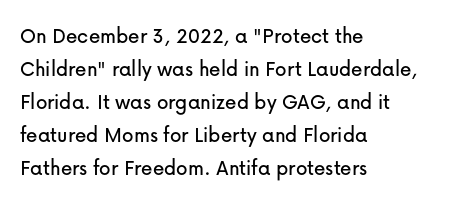
The image shows 23 px text type, upright; set left-aligned, normal line spacing (1.43x), normal letter spacing, not underlined.
